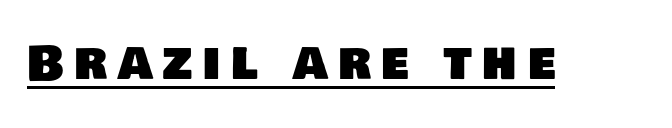
The image shows 48 px sans-serif type; set unusually wide letter spacing (+0.22 em), underlined; low stroke contrast and a large x-height.
